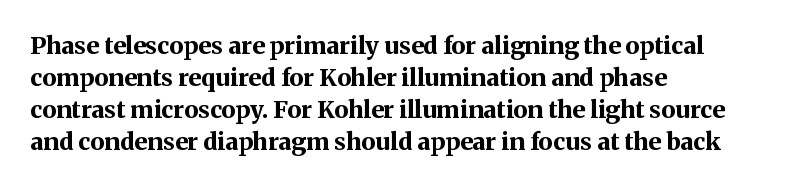
How are the letters spaced? Ordinarily, with no added tracking. Left-aligned paragraph, ragged on the right. The rows are spaced the way most documents space them. The glyphs are unaccompanied by any horizontal stroke below them. Weight check: bold — yes, fully. Ordinary non-slanted type is in use.
